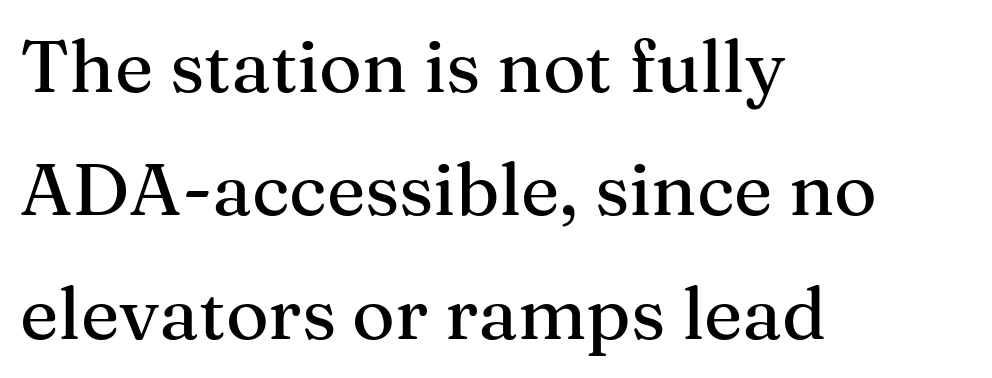
The image shows 73 px serif type, upright; set left-aligned, normal line spacing (1.69x), normal letter spacing, not underlined; medium stroke contrast and a medium x-height.
